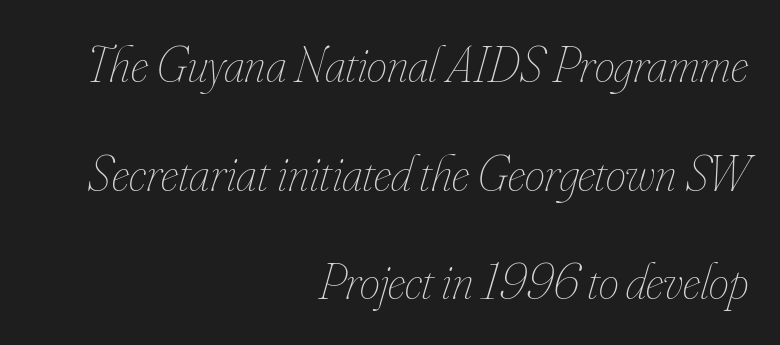
The image shows 51 px thin, condensed type, italic (leaning right); set right-aligned, loose line spacing (2.13x), normal letter spacing, not underlined; low stroke contrast and a small x-height.
